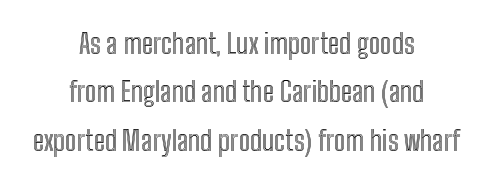
The image shows 28 px condensed type, upright; set centered, line spacing 1.73x, normal letter spacing, not underlined; a medium x-height.
